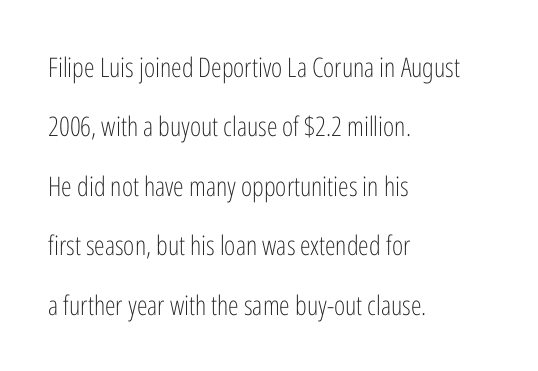
{"italic": "no", "bold": "no", "underline": "no", "align": "left", "line_spacing": "loose", "line_spacing_ratio": 2.2, "letter_spacing": "normal", "letter_spacing_em": 0.0, "glyph_px": 27}
